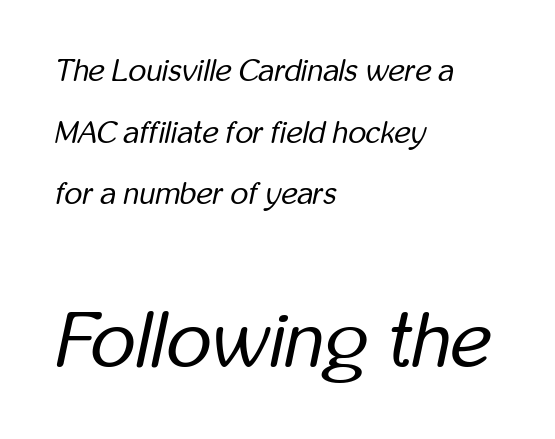
The image shows 78 px regular-weight, condensed type, italic (leaning right); set left-aligned, loose line spacing (1.99x), normal letter spacing, not underlined; the second (bottom) block is 2.52x larger; low stroke contrast and a medium x-height.
